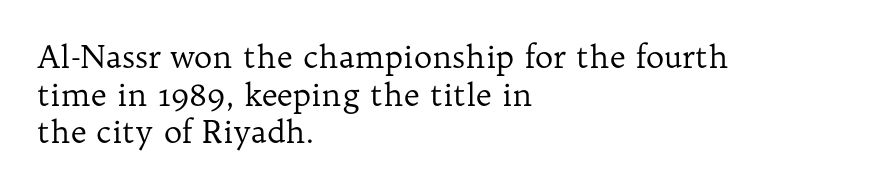
{"serif": "yes", "italic": "no", "bold": "no", "weight": "regular", "width": "normal", "stroke_contrast": "low", "x_height": "medium", "monospaced": "no", "underline": "no", "align": "left", "line_spacing_ratio": 1.21, "letter_spacing": "normal", "letter_spacing_em": 0.0, "glyph_px": 31}
